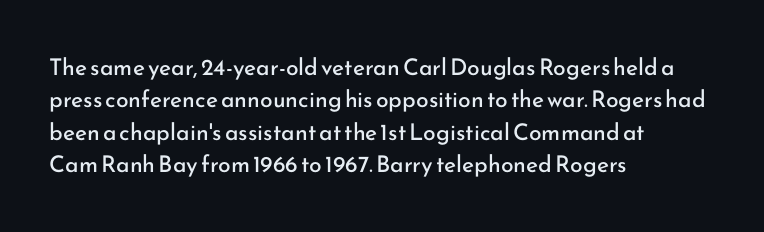
{"italic": "no", "bold": "no", "underline": "no", "align": "left", "line_spacing": "normal", "line_spacing_ratio": 1.41, "letter_spacing": "normal", "letter_spacing_em": 0.0, "glyph_px": 23}
